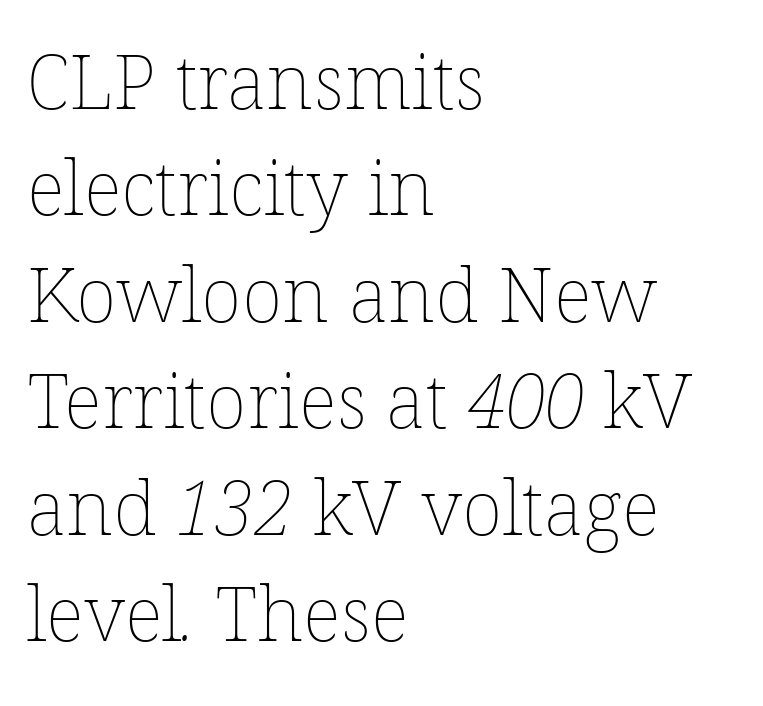
{"bold": "no", "weight": "thin", "width": "normal", "stroke_contrast": "low", "x_height": "medium", "monospaced": "no", "underline": "no", "align": "left", "line_spacing": "normal", "line_spacing_ratio": 1.4, "letter_spacing": "normal", "letter_spacing_em": 0.0, "glyph_px": 76}
